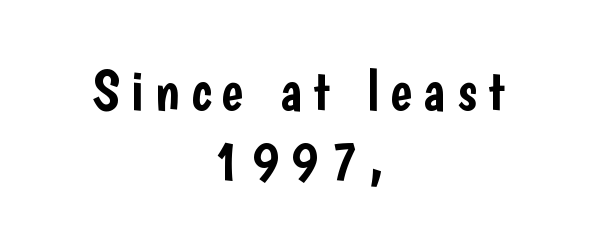
{"serif": "no", "italic": "no", "width": "condensed", "stroke_contrast": "low", "x_height": "medium", "monospaced": "no", "underline": "no", "align": "center", "line_spacing_ratio": 1.21, "glyph_px": 58}
